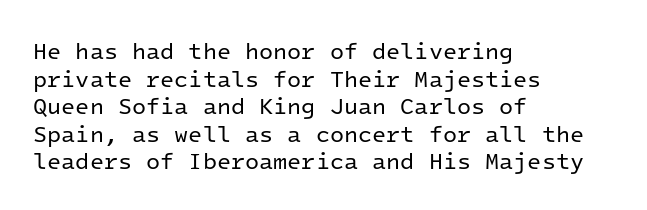
{"italic": "no", "bold": "no", "underline": "no", "align": "left", "line_spacing_ratio": 1.2, "letter_spacing": "normal", "letter_spacing_em": 0.0, "glyph_px": 23}
